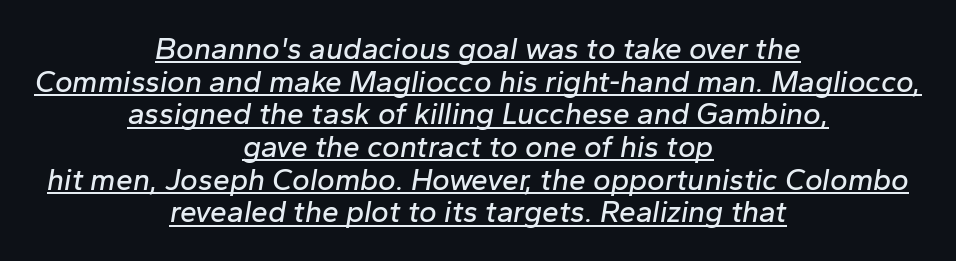
Q: Is the text italic (slanted)? A: Yes, it leans right by about 10 degrees.
Q: Is the text underlined? A: Yes.
Q: How is the paragraph aligned? A: Centered.
Q: Is the spacing between letters normal or unusually wide? A: Normal.
Q: Is the spacing between lines tight, normal or loose? A: Tight.
Q: Width (condensed, normal, or wide)? A: Normal.
Q: Stroke contrast? A: Low.
Q: x-height? A: Medium.
Q: Monospaced? A: No.
